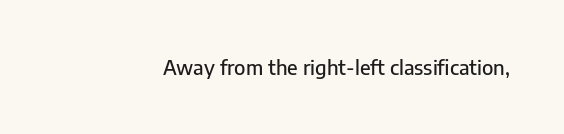
Q: Is the text italic (slanted)? A: No, it is upright.
Q: Is the text underlined? A: No.
Q: Is the spacing between letters normal or unusually wide? A: Normal.
